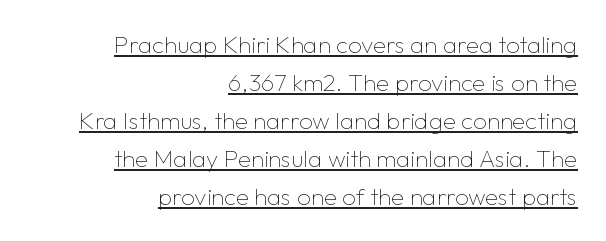
The image shows 24 px text type, upright; set right-aligned, normal line spacing (1.58x), normal letter spacing, underlined.
